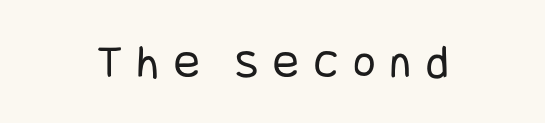
Q: Is the text bold? A: No.
Q: Is the text italic (slanted)? A: No, it is upright.
Q: Is the typeface a serif or a sans-serif typeface? A: Sans-serif.
Q: Is the text underlined? A: No.
Q: How is the paragraph aligned? A: Centered.
Q: Is the spacing between letters normal or unusually wide? A: Unusually wide.
Q: Width (condensed, normal, or wide)? A: Condensed.
Q: Stroke contrast? A: Low.
Q: x-height? A: Large.
